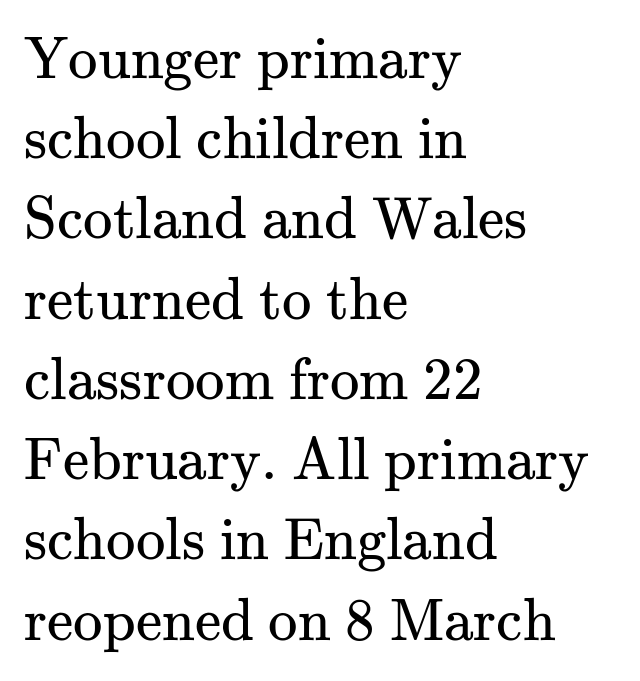
The image shows 59 px regular-weight serif type, upright; set left-aligned, normal line spacing (1.36x), normal letter spacing, not underlined; medium stroke contrast and a small x-height.
